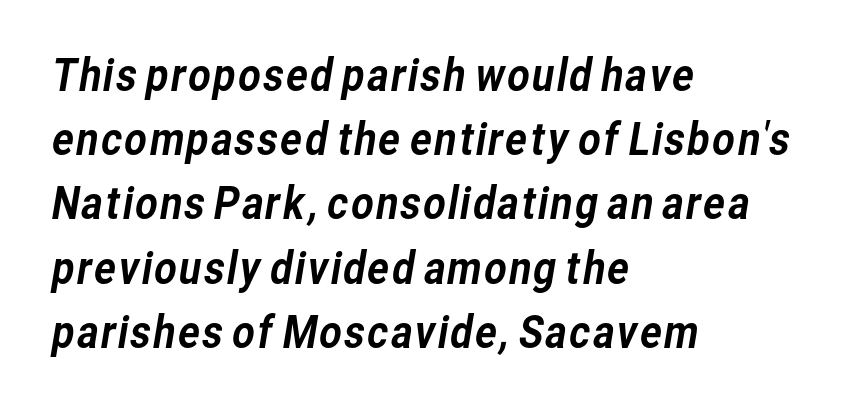
Q: Is the typeface a serif or a sans-serif typeface? A: Sans-serif.
Q: Is the text underlined? A: No.
Q: How is the paragraph aligned? A: Left-aligned.
Q: Is the spacing between letters normal or unusually wide? A: Normal.
Q: Is the spacing between lines tight, normal or loose? A: Normal.
Q: Width (condensed, normal, or wide)? A: Normal.
Q: Stroke contrast? A: Low.
Q: x-height? A: Medium.
Q: Monospaced? A: No.
